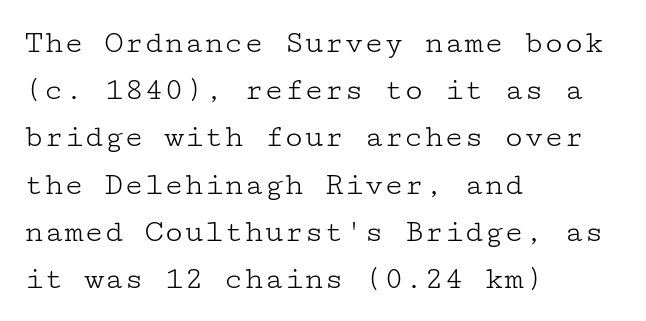
{"serif": "yes", "italic": "no", "bold": "no", "weight": "light", "width": "wide", "stroke_contrast": "low", "x_height": "medium", "underline": "no", "align": "left", "line_spacing": "normal", "line_spacing_ratio": 1.43, "letter_spacing": "normal", "letter_spacing_em": 0.0, "glyph_px": 33}
